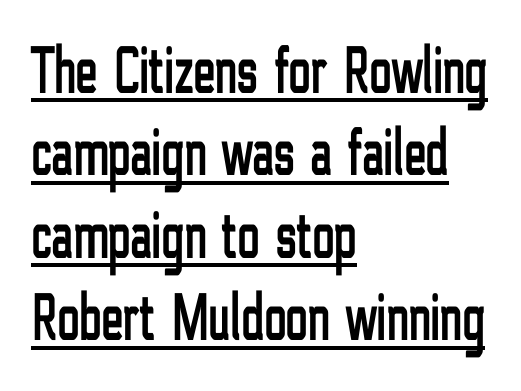
The image shows 67 px condensed sans-serif type, upright; set left-aligned, line spacing 1.23x, normal letter spacing, underlined; low stroke contrast and a medium x-height.
